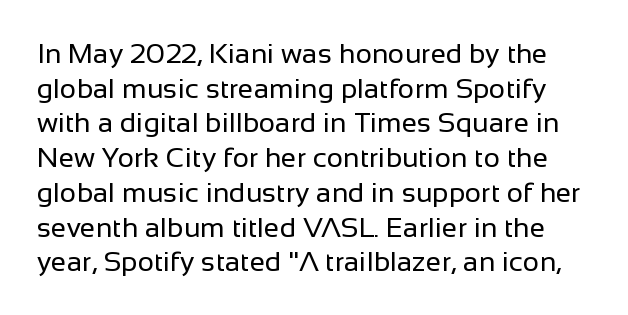
{"serif": "no", "italic": "no", "bold": "no", "weight": "regular", "width": "normal", "stroke_contrast": "low", "x_height": "medium", "monospaced": "no", "underline": "no", "line_spacing_ratio": 1.24, "letter_spacing": "normal", "letter_spacing_em": 0.0, "glyph_px": 28}
